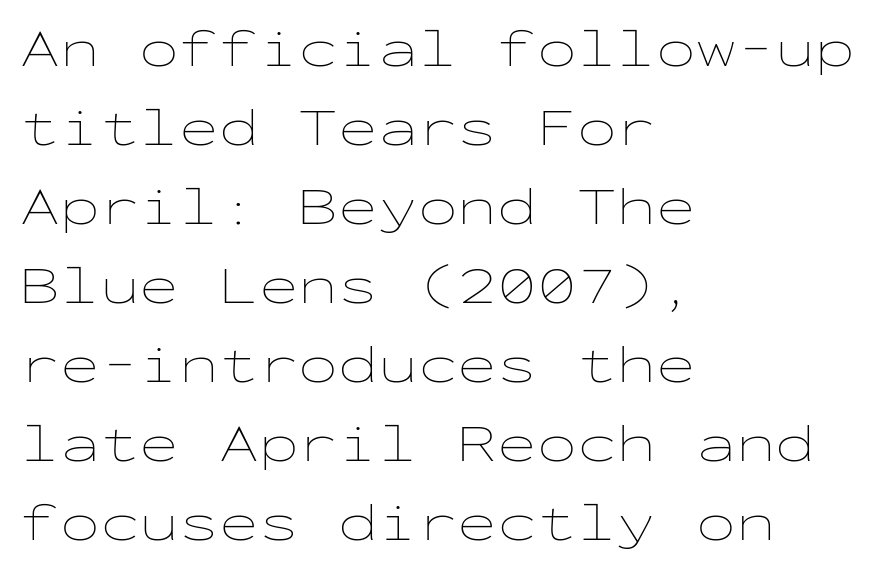
Q: Is the text bold? A: No.
Q: Is the text italic (slanted)? A: No, it is upright.
Q: Is the text underlined? A: No.
Q: How is the paragraph aligned? A: Left-aligned.
Q: Is the spacing between letters normal or unusually wide? A: Normal.
Q: Is the spacing between lines tight, normal or loose? A: Normal.
Q: Width (condensed, normal, or wide)? A: Wide.
Q: Stroke contrast? A: Low.
Q: x-height? A: Medium.
Q: Monospaced? A: Yes.
